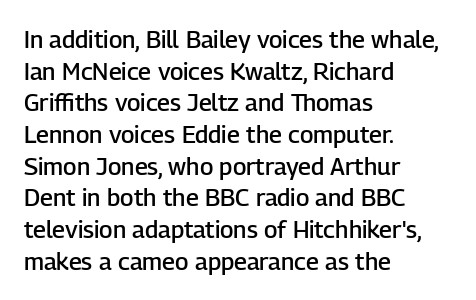
{"italic": "no", "bold": "semi", "underline": "no", "align": "left", "line_spacing": "normal", "line_spacing_ratio": 1.32, "letter_spacing": "normal", "letter_spacing_em": 0.0, "glyph_px": 24}
